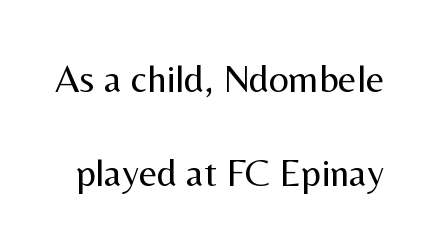
Anything drawn beneath the words? Only blank space. I'd call this a sans setting — the letters go barefoot. The rendering keeps characters at their native spacing. The typography opts for an upright posture over an oblique one. The passage shown is not bold in any degree.
